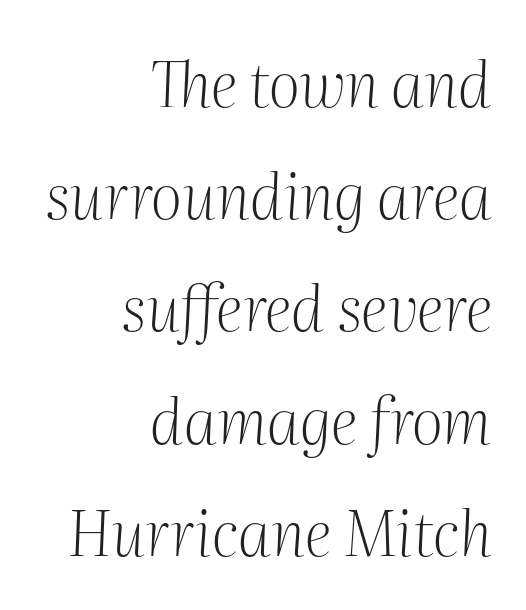
{"serif": "yes", "italic": "yes", "lean": "right", "slant_degrees": 2, "bold": "no", "weight": "light", "width": "normal", "stroke_contrast": "medium", "x_height": "medium", "monospaced": "no", "underline": "no", "align": "right", "line_spacing_ratio": 1.81, "letter_spacing": "normal", "letter_spacing_em": 0.0, "glyph_px": 62}
